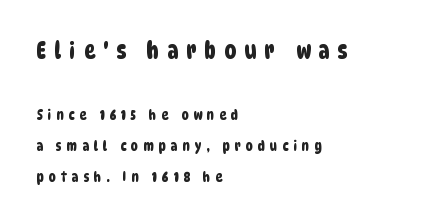
Q: Is the text underlined? A: No.
Q: How is the paragraph aligned? A: Left-aligned.
Q: Is the spacing between letters normal or unusually wide? A: Unusually wide.
Q: Is the spacing between lines tight, normal or loose? A: Loose.
Q: Which block of text is set in a larger size, the first (top) or the second (bottom)? A: The first (top) one.
